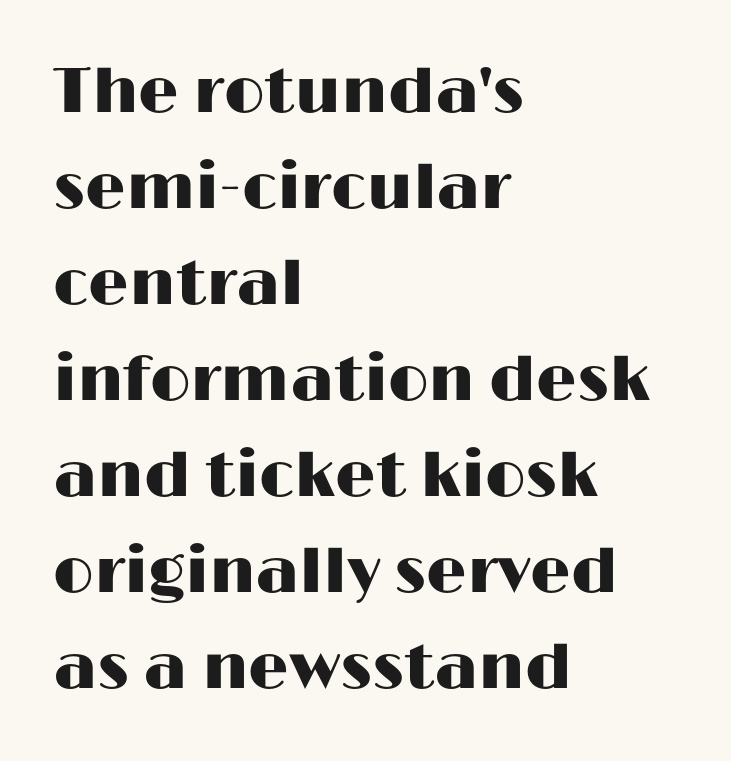
{"serif": "no", "italic": "no", "width": "wide", "stroke_contrast": "high", "x_height": "medium", "monospaced": "no", "underline": "no", "align": "left", "line_spacing": "normal", "line_spacing_ratio": 1.5, "letter_spacing": "normal", "letter_spacing_em": 0.0, "glyph_px": 64}
